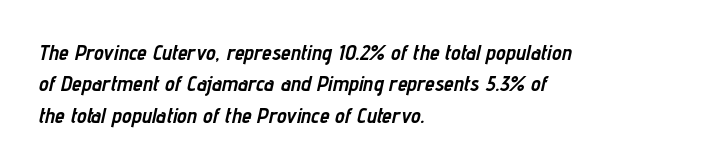
{"italic": "yes", "lean": "right", "slant_degrees": 12, "bold": "yes", "underline": "no", "align": "left", "line_spacing": "normal", "line_spacing_ratio": 1.43, "letter_spacing": "normal", "letter_spacing_em": 0.0, "glyph_px": 22}
